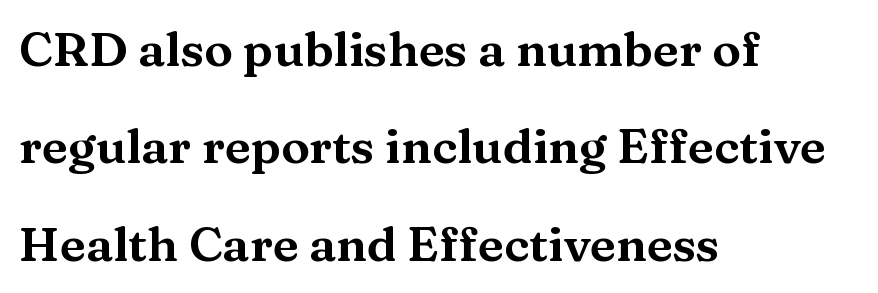
{"serif": "yes", "italic": "no", "width": "wide", "stroke_contrast": "medium", "x_height": "medium", "monospaced": "no", "underline": "no", "align": "left", "line_spacing": "loose", "line_spacing_ratio": 2.03, "letter_spacing": "normal", "letter_spacing_em": 0.0, "glyph_px": 48}
